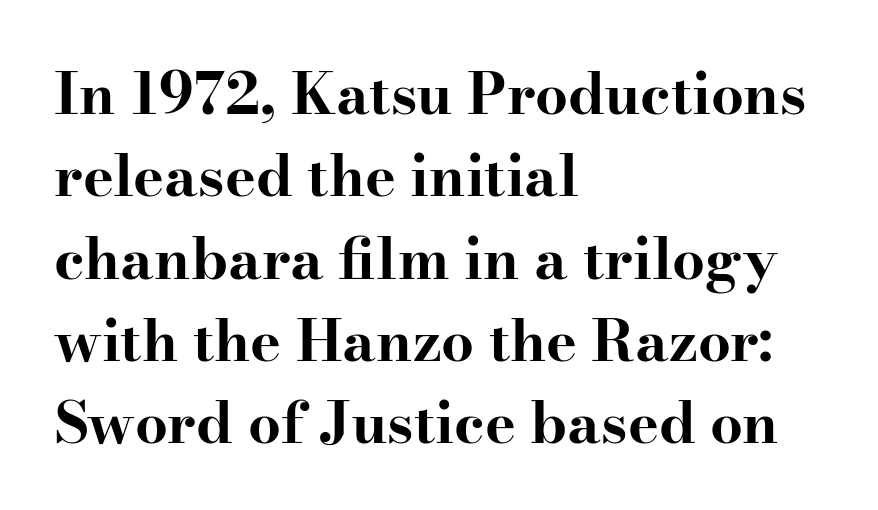
Compared with a centered layout, this one pins lines to the left instead. The passage shown is not underscored anywhere. Compared with typical body copy, the letter spacing here is the same. Baseline-to-baseline distance is the conventional proportion of letter height. Note the varied advance widths — an 'i' is clearly narrower than an 'm'. Letterform terminals end in serifs throughout the passage.
